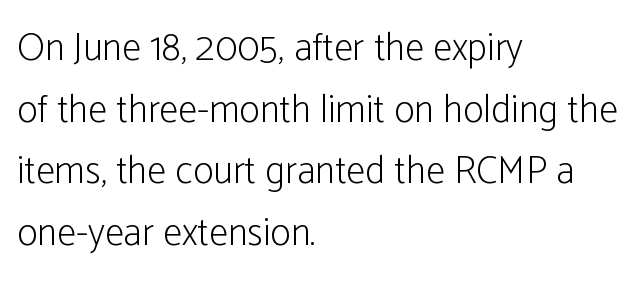
Leftover space on each line is placed entirely after the last word. The specimen omits any rule beneath the text block's lines. Line spacing here is normal. No italicization has been applied; the sample stays upright. The letterforms sit shoulder to shoulder at normal distance. Character widths vary here, with narrow letters taking less room than wide ones.
